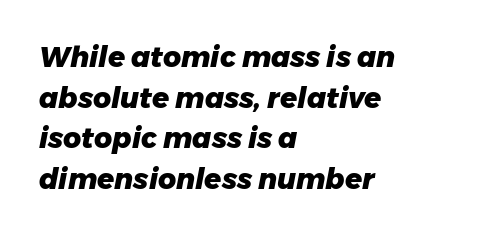
The zone under the glyphs is completely vacant. You can tell it's italic because the verticals aren't actually vertical. Character widths vary here, with narrow letters taking less room than wide ones. Chunky letters — that's bold for sure. Horizontal alignment here is leftward, the default for most running prose. The space between consecutive lines is moderate.
